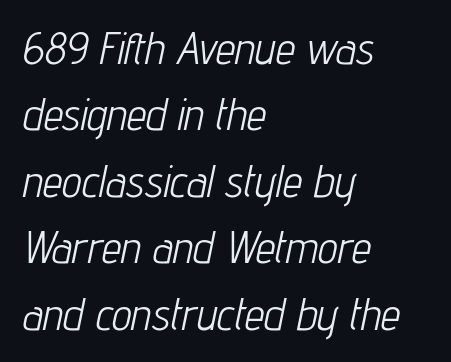
Q: Is the text bold? A: No.
Q: Is the text italic (slanted)? A: Yes, it leans right by about 12 degrees.
Q: Is the text underlined? A: No.
Q: How is the paragraph aligned? A: Left-aligned.
Q: Is the spacing between letters normal or unusually wide? A: Normal.
Q: Is the spacing between lines tight, normal or loose? A: Normal.
Q: Width (condensed, normal, or wide)? A: Condensed.
Q: Stroke contrast? A: Low.
Q: x-height? A: Medium.
Q: Monospaced? A: No.
